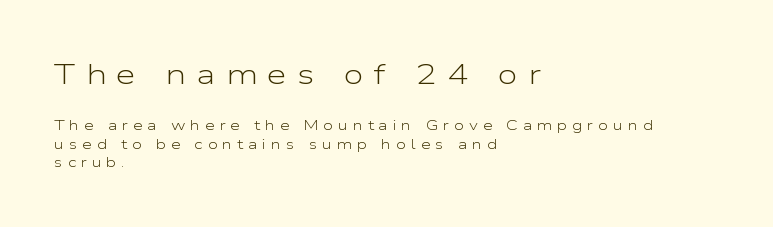
Q: Is the text bold? A: No.
Q: Is the text italic (slanted)? A: No, it is upright.
Q: Is the typeface a serif or a sans-serif typeface? A: Sans-serif.
Q: Is the text underlined? A: No.
Q: How is the paragraph aligned? A: Left-aligned.
Q: Is the spacing between letters normal or unusually wide? A: Unusually wide.
Q: Is the spacing between lines tight, normal or loose? A: Normal.
Q: Which block of text is set in a larger size, the first (top) or the second (bottom)? A: The first (top) one.
Q: Width (condensed, normal, or wide)? A: Wide.
Q: Stroke contrast? A: Low.
Q: x-height? A: Medium.
Q: Monospaced? A: No.
